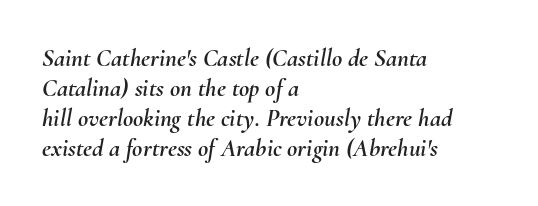
The image shows 25 px text type, italic (leaning right); set left-aligned, line spacing 1.2x, normal letter spacing, not underlined.
